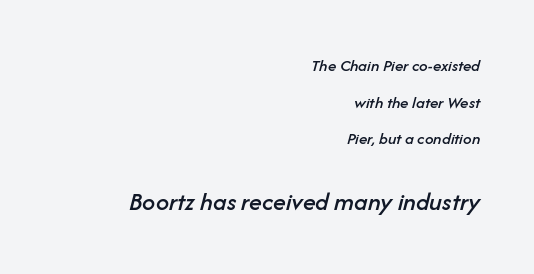
Q: Is the text italic (slanted)? A: Yes, it leans right by about 14 degrees.
Q: Is the text underlined? A: No.
Q: How is the paragraph aligned? A: Right-aligned.
Q: Is the spacing between letters normal or unusually wide? A: Normal.
Q: Is the spacing between lines tight, normal or loose? A: Loose.
Q: Which block of text is set in a larger size, the first (top) or the second (bottom)? A: The second (bottom) one.
